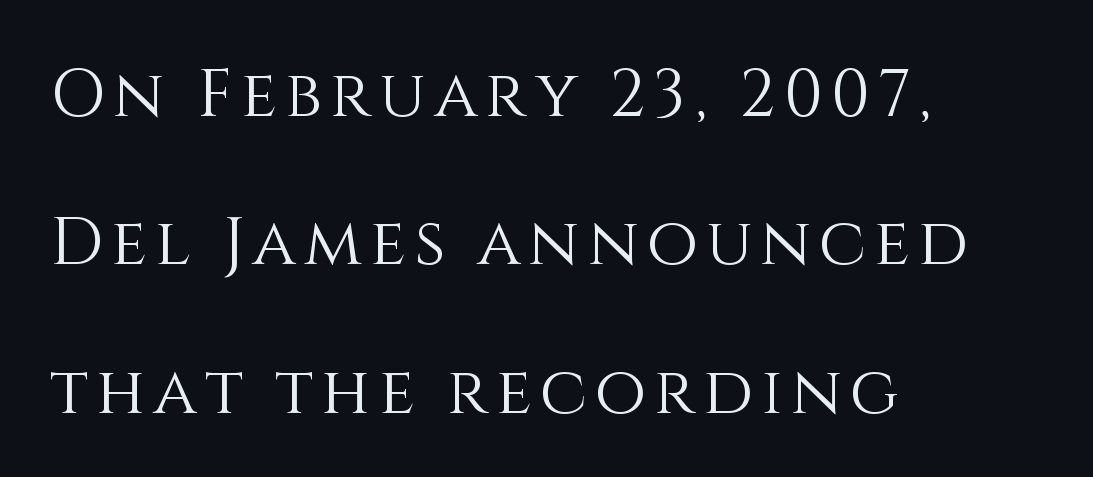
Bold? No — there's no thickening of the strokes. The block of text is sparse from top to bottom, with ample space between rows. The type sits square on the baseline with zero lean. These lines stack with their left ends in a neat column.
